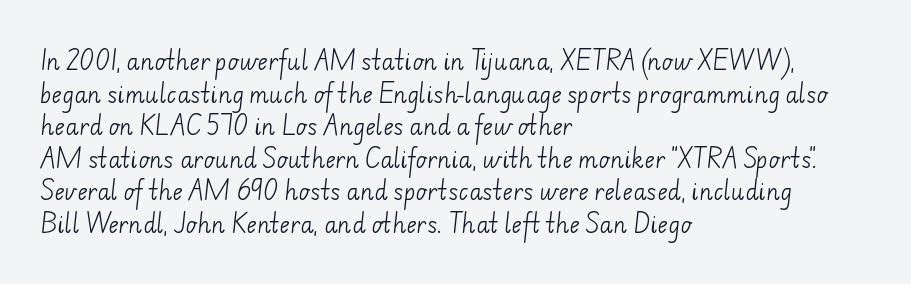
{"bold": "no", "underline": "no", "align": "left", "line_spacing": "normal", "line_spacing_ratio": 1.48, "letter_spacing": "normal", "letter_spacing_em": 0.0, "glyph_px": 22}
